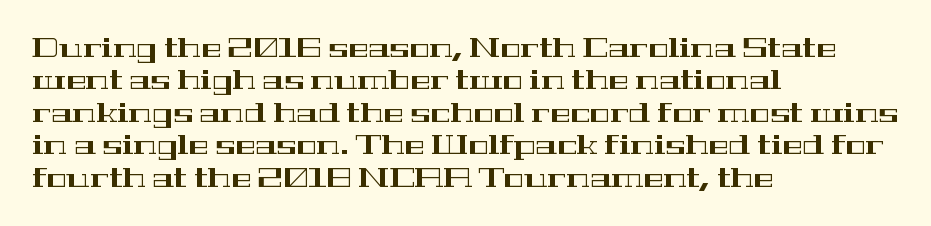
Designer's note — italics off, roman on. The specimen omits any rule beneath the text block's lines. No extra tracking has been applied to these lines. Each line starts at the same left margin while the right side varies.
